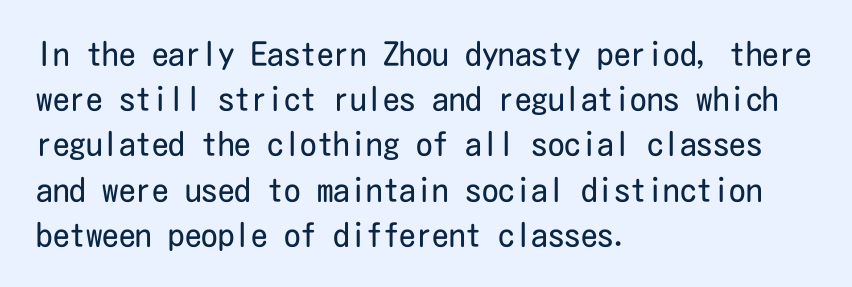
Q: Is the text bold? A: No.
Q: Is the text italic (slanted)? A: No, it is upright.
Q: Is the typeface a serif or a sans-serif typeface? A: Sans-serif.
Q: Is the text underlined? A: No.
Q: How is the paragraph aligned? A: Left-aligned.
Q: Is the spacing between letters normal or unusually wide? A: Normal.
Q: Is the spacing between lines tight, normal or loose? A: Normal.
Q: Width (condensed, normal, or wide)? A: Condensed.
Q: Stroke contrast? A: Low.
Q: x-height? A: Medium.
